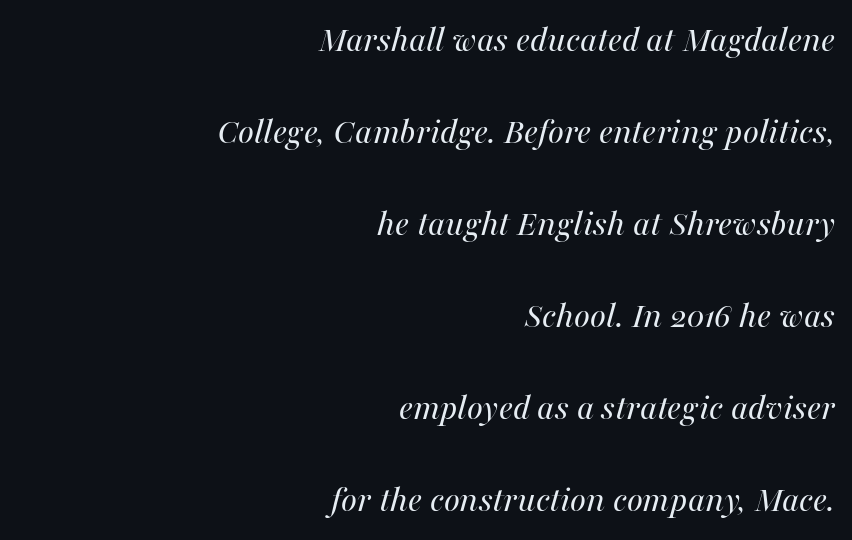
{"italic": "yes", "lean": "right", "slant_degrees": 16, "bold": "no", "weight": "regular", "width": "normal", "stroke_contrast": "medium", "x_height": "medium", "monospaced": "no", "underline": "no", "align": "right", "line_spacing": "loose", "line_spacing_ratio": 2.42, "letter_spacing": "normal", "letter_spacing_em": 0.0, "glyph_px": 38}
